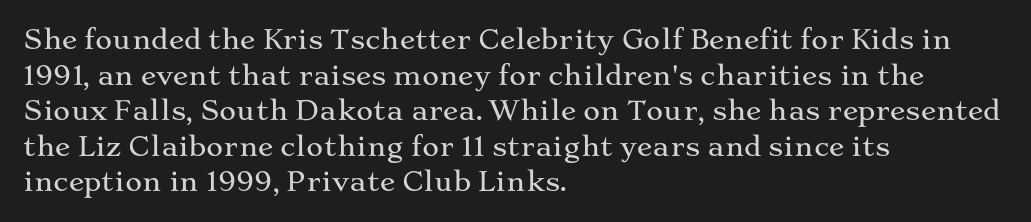
Compared with a centered layout, this one pins lines to the left instead. These lines were composed using upright roman letters. The type is set solid horizontally, with unmodified tracking. Vertical spacing — default. A bare baseline throughout the passage.
